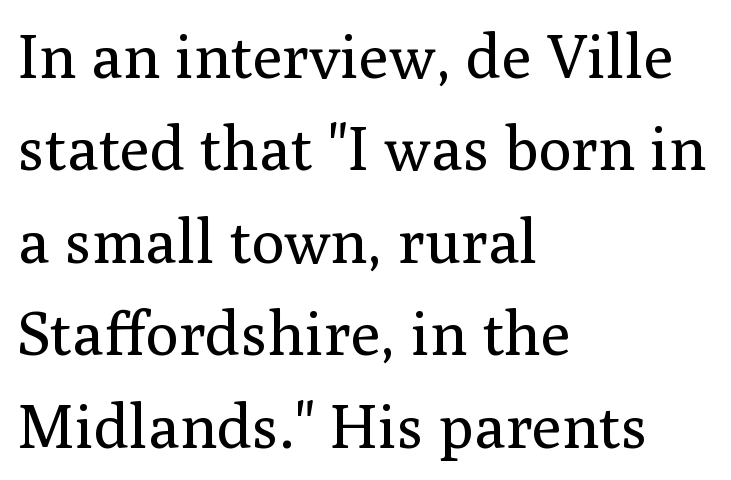
{"serif": "yes", "italic": "no", "bold": "no", "weight": "regular", "width": "normal", "stroke_contrast": "medium", "x_height": "medium", "monospaced": "no", "underline": "no", "align": "left", "line_spacing": "normal", "line_spacing_ratio": 1.49, "letter_spacing": "normal", "letter_spacing_em": 0.0, "glyph_px": 62}
